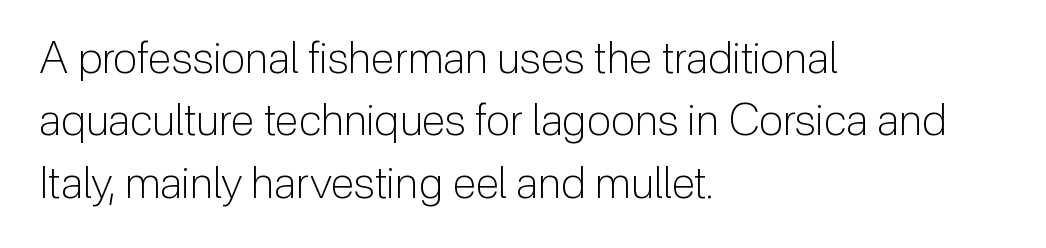
Q: Is the text bold? A: No.
Q: Is the text italic (slanted)? A: No, it is upright.
Q: Is the typeface a serif or a sans-serif typeface? A: Sans-serif.
Q: Is the text underlined? A: No.
Q: How is the paragraph aligned? A: Left-aligned.
Q: Is the spacing between letters normal or unusually wide? A: Normal.
Q: Is the spacing between lines tight, normal or loose? A: Normal.
Q: Width (condensed, normal, or wide)? A: Normal.
Q: Stroke contrast? A: Low.
Q: x-height? A: Medium.
Q: Monospaced? A: No.
